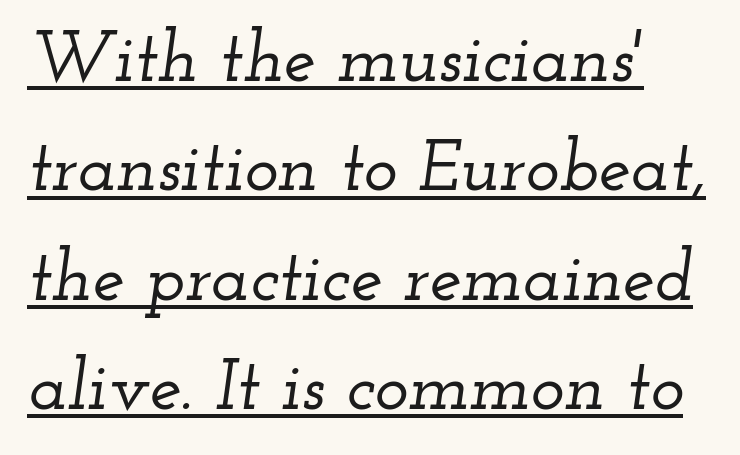
{"serif": "yes", "italic": "yes", "lean": "right", "slant_degrees": 12, "width": "wide", "stroke_contrast": "low", "x_height": "small", "monospaced": "no", "underline": "yes", "align": "left", "line_spacing": "normal", "line_spacing_ratio": 1.52, "letter_spacing": "normal", "letter_spacing_em": 0.0, "glyph_px": 72}
